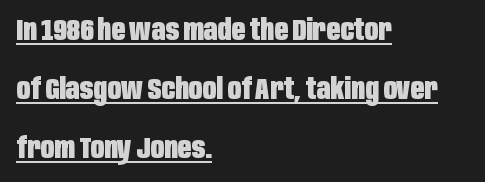
{"serif": "no", "italic": "no", "bold": "yes", "weight": "heavy", "width": "condensed", "stroke_contrast": "low", "x_height": "large", "monospaced": "no", "underline": "yes", "align": "left", "line_spacing": "loose", "line_spacing_ratio": 1.96, "letter_spacing": "normal", "letter_spacing_em": 0.0, "glyph_px": 30}
